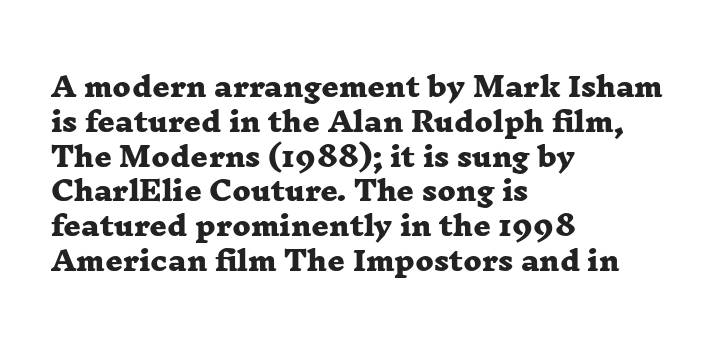
The image shows 27 px bold type; set left-aligned, normal line spacing (1.29x), normal letter spacing, not underlined.
